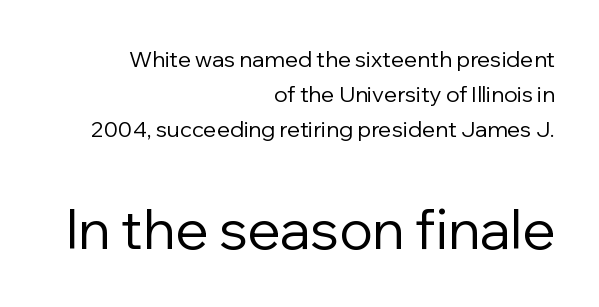
The image shows 55 px regular-weight sans-serif type, upright; set right-aligned, normal line spacing (1.59x), normal letter spacing, not underlined; the second (bottom) block is 2.5x larger; low stroke contrast and a medium x-height.
